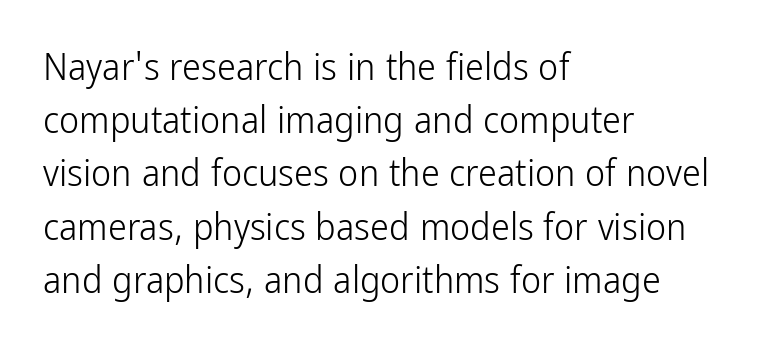
{"serif": "no", "italic": "no", "bold": "no", "weight": "light", "width": "condensed", "stroke_contrast": "low", "x_height": "medium", "monospaced": "no", "underline": "no", "align": "left", "line_spacing": "normal", "line_spacing_ratio": 1.4, "letter_spacing": "normal", "letter_spacing_em": 0.0, "glyph_px": 38}
